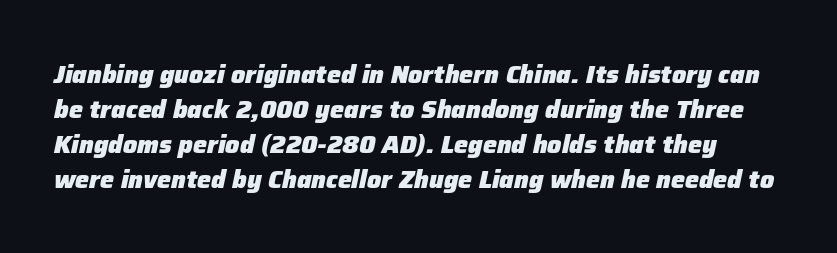
Q: Is the text bold? A: Yes.
Q: Is the text italic (slanted)? A: Yes, it leans right by about 12 degrees.
Q: Is the text underlined? A: No.
Q: Is the spacing between letters normal or unusually wide? A: Normal.
Q: Is the spacing between lines tight, normal or loose? A: Normal.
